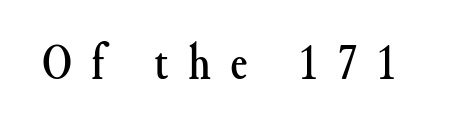
{"serif": "yes", "italic": "no", "width": "normal", "stroke_contrast": "medium", "x_height": "small", "monospaced": "no", "underline": "no", "letter_spacing": "wide", "letter_spacing_em": 0.38, "glyph_px": 51}
